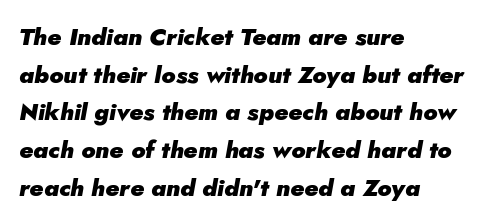
Q: Is the text bold? A: Yes.
Q: Is the text italic (slanted)? A: Yes, it leans right by about 5 degrees.
Q: Is the text underlined? A: No.
Q: How is the paragraph aligned? A: Left-aligned.
Q: Is the spacing between letters normal or unusually wide? A: Normal.
Q: Is the spacing between lines tight, normal or loose? A: Normal.
